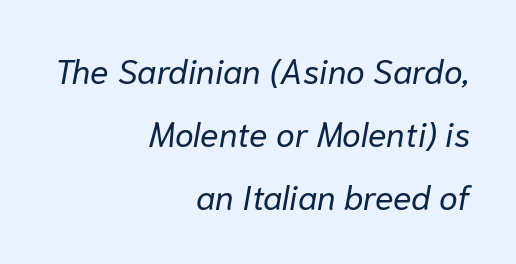
The image shows 34 px regular-weight type, italic (leaning right); set right-aligned, line spacing 1.86x, normal letter spacing, not underlined; low stroke contrast and a medium x-height.
